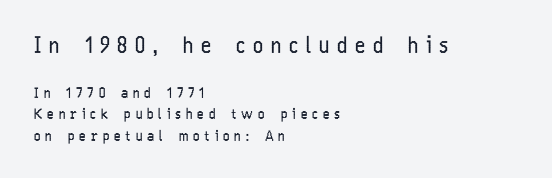
Italic: no, the glyphs are upright roman. These lines have a slow, spaced-out rhythm from letter to letter. The specimen omits any rule beneath the text block's lines. The initial chunk of copy outweighs the following chunk in type size. Regular leading.
